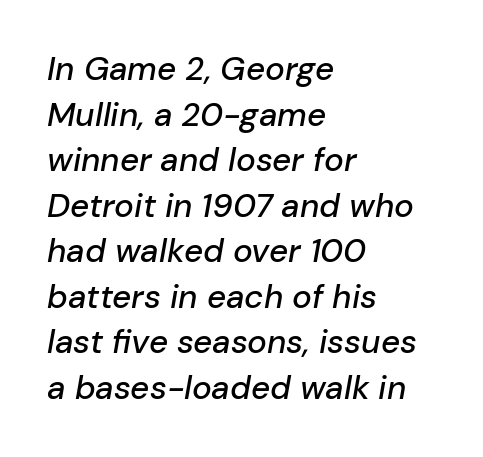
The image shows 33 px text type, italic (leaning right); set left-aligned, normal line spacing (1.38x), normal letter spacing, not underlined; low stroke contrast and a medium x-height.
